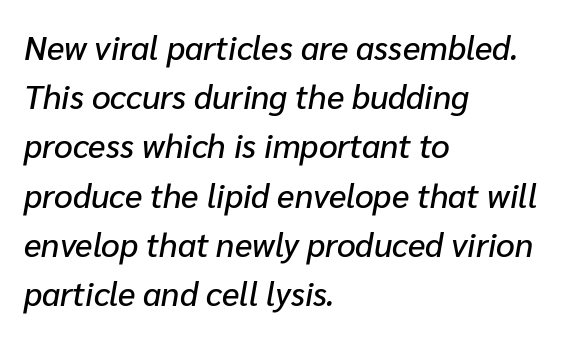
Q: Is the text italic (slanted)? A: Yes, it leans right by about 10 degrees.
Q: Is the text underlined? A: No.
Q: How is the paragraph aligned? A: Left-aligned.
Q: Is the spacing between letters normal or unusually wide? A: Normal.
Q: Is the spacing between lines tight, normal or loose? A: Normal.
Q: Width (condensed, normal, or wide)? A: Normal.
Q: Stroke contrast? A: Low.
Q: x-height? A: Medium.
Q: Monospaced? A: No.
